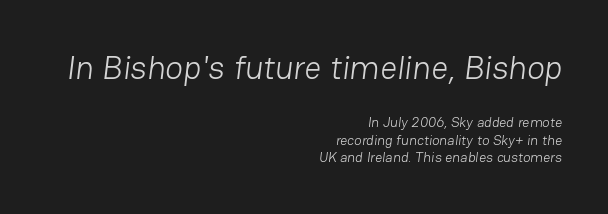
{"serif": "no", "bold": "no", "weight": "light", "width": "normal", "stroke_contrast": "low", "x_height": "medium", "monospaced": "no", "underline": "no", "align": "right", "line_spacing_ratio": 1.24, "letter_spacing": "normal", "letter_spacing_em": 0.0, "larger_block": "first", "size_ratio": 2.36, "glyph_px": 33}
